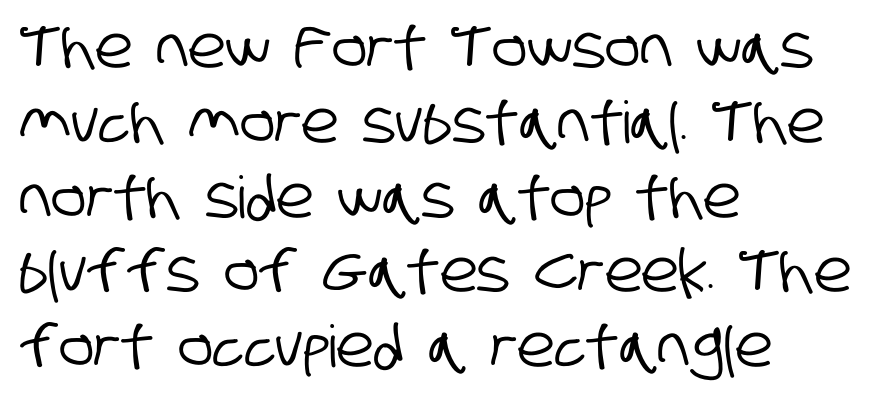
A student would call this left alignment; a typographer would say flush left, rag right. The space directly below the letters is spotless. The face used here is proportionally spaced, like ordinary book or web type. Characters follow at the spacing the type designer built in. The glyphs in this specimen are sans serif.
